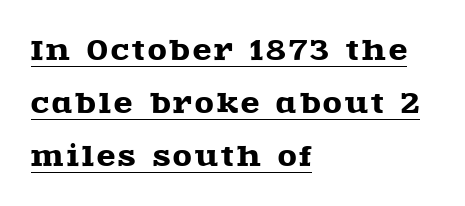
{"italic": "no", "underline": "yes", "align": "left", "line_spacing": "loose", "line_spacing_ratio": 1.97, "glyph_px": 27}
